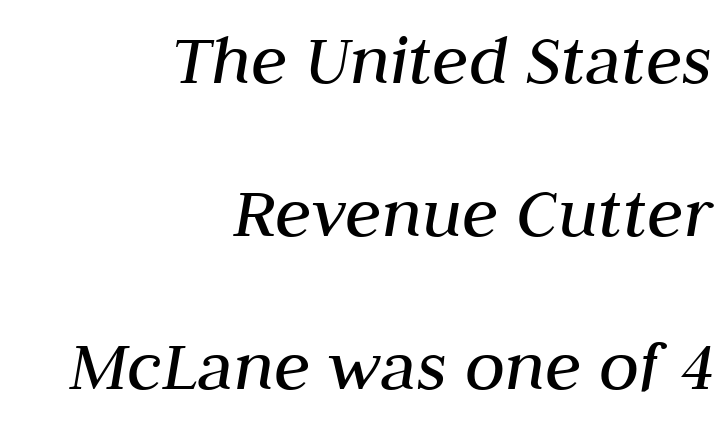
{"italic": "yes", "lean": "right", "slant_degrees": 10, "bold": "no", "weight": "regular", "width": "normal", "stroke_contrast": "medium", "x_height": "medium", "monospaced": "no", "underline": "no", "align": "right", "line_spacing": "loose", "line_spacing_ratio": 2.07, "letter_spacing": "normal", "letter_spacing_em": 0.0, "glyph_px": 74}
